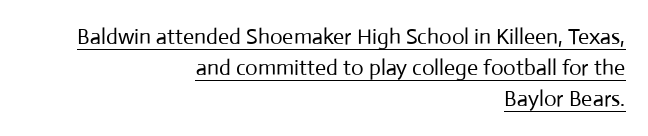
The image shows 22 px text type, upright; set right-aligned, normal line spacing (1.41x), normal letter spacing, underlined.
